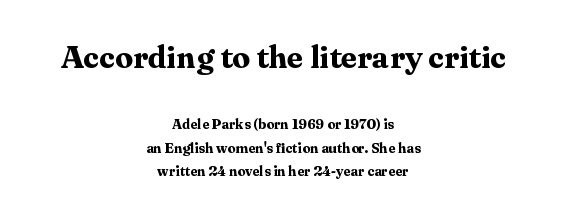
{"serif": "yes", "italic": "no", "bold": "yes", "weight": "bold", "width": "normal", "stroke_contrast": "medium", "x_height": "medium", "monospaced": "no", "underline": "no", "align": "center", "line_spacing": "normal", "line_spacing_ratio": 1.68, "letter_spacing": "normal", "letter_spacing_em": 0.0, "larger_block": "first", "size_ratio": 2.29, "glyph_px": 32}
